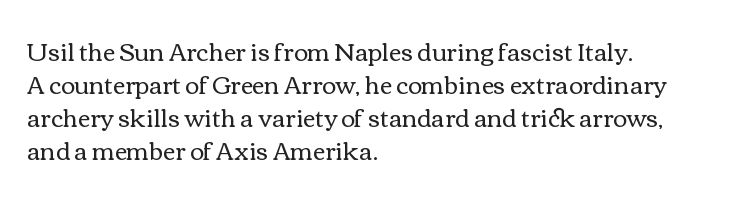
The image shows 24 px text type, upright; set left-aligned, normal line spacing (1.38x), normal letter spacing, not underlined.
